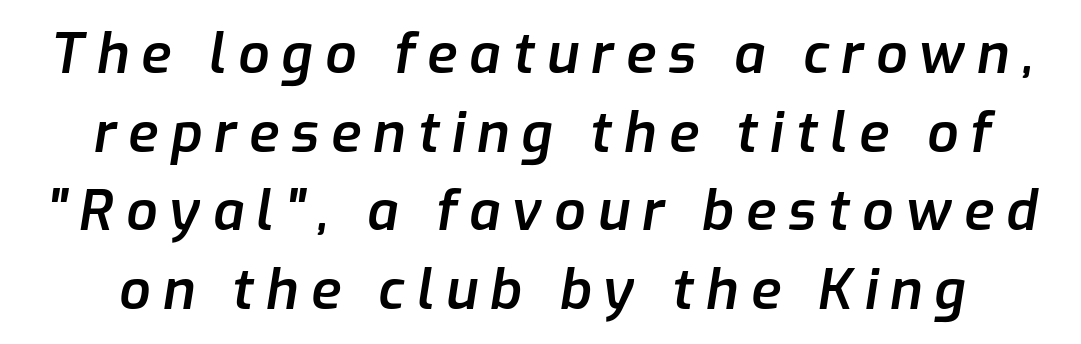
{"italic": "yes", "lean": "right", "slant_degrees": 9, "bold": "semi", "weight": "semibold", "width": "normal", "stroke_contrast": "low", "x_height": "medium", "monospaced": "no", "underline": "no", "line_spacing": "normal", "line_spacing_ratio": 1.43, "letter_spacing": "wide", "letter_spacing_em": 0.22, "glyph_px": 55}
